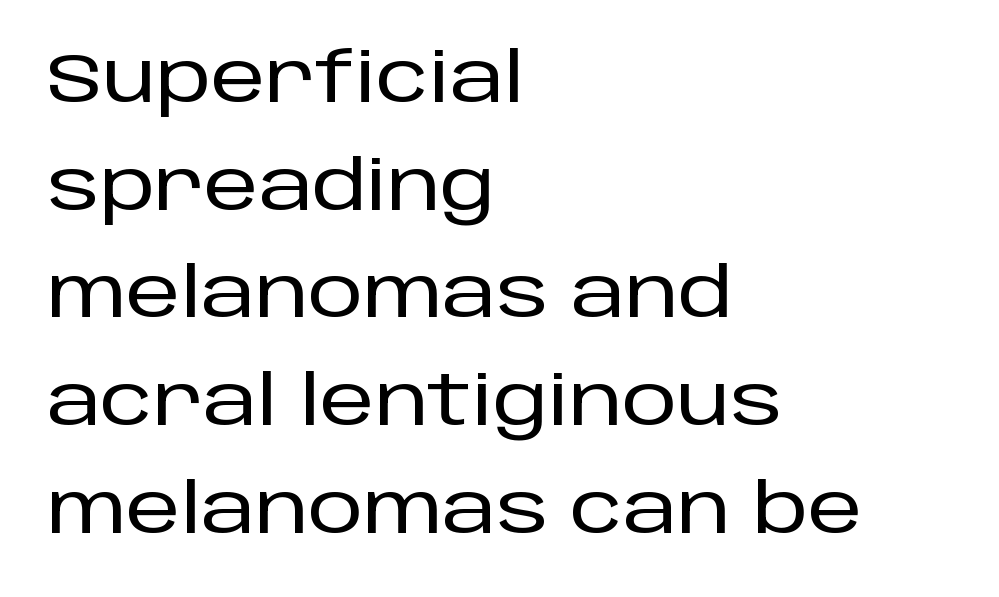
Is this a fixed-width face? No — the glyphs have proportional, varying widths. Style check: upright. Left-aligned paragraph, ragged on the right. The characters display no serif detailing; their extremities are plain. Between one letter and the next there's only the usual sliver of space. Normally led — the rows are evenly, conventionally spaced.
